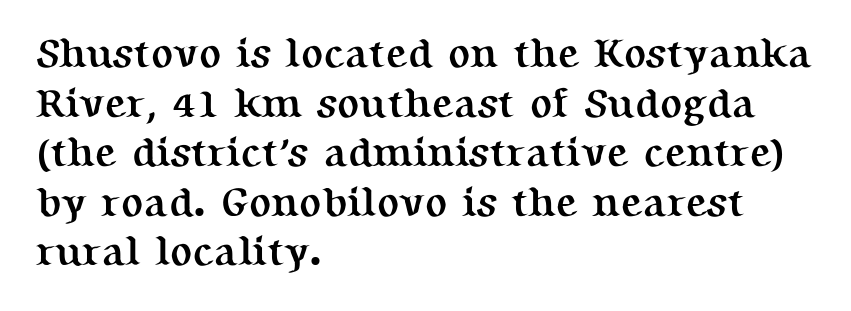
The image shows 41 px semibold serif type, upright; set left-aligned, line spacing 1.21x, normal letter spacing, not underlined; medium stroke contrast and a medium x-height.
